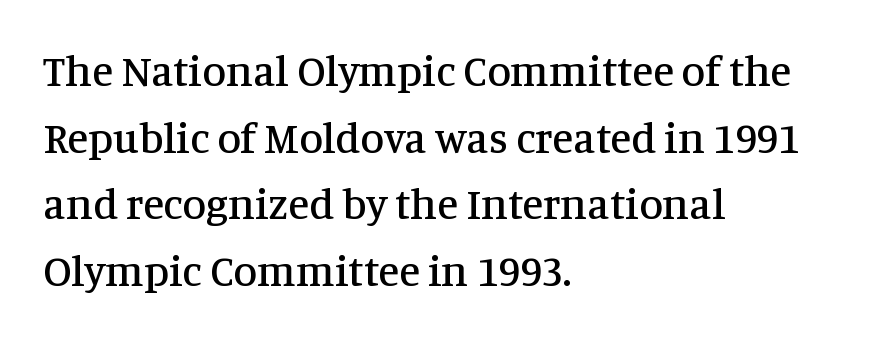
The image shows 43 px serif type, upright; set left-aligned, normal line spacing (1.55x), normal letter spacing, not underlined; medium stroke contrast and a large x-height.
